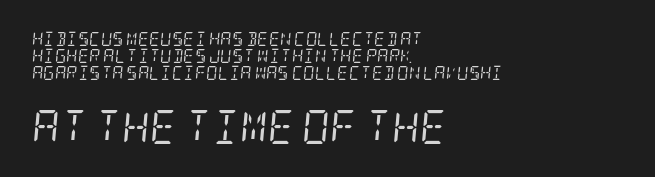
The ragged edge is on the right, which tells us the setting is flush left. Tall strokes in this sample are angled rather than plumb. Letters rest on an invisible, unmarked baseline. The following chunk of copy outweighs the initial chunk in type size. This is serif lettering, the kind often seen in printed books. Nobody touched the tracking dial on this one.
